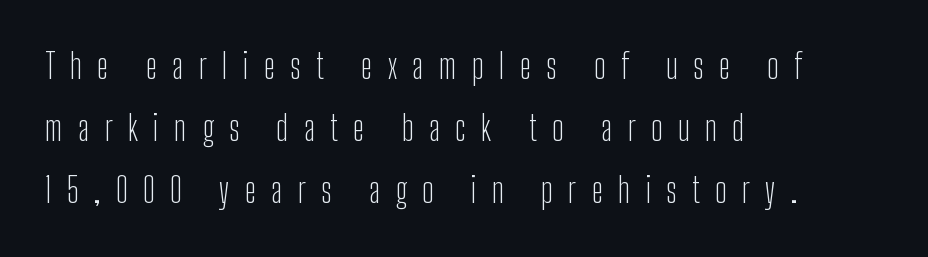
The image shows 34 px light, condensed sans-serif type, upright; set left-aligned, line spacing 1.83x, unusually wide letter spacing (+0.45 em), not underlined; low stroke contrast and a medium x-height.
